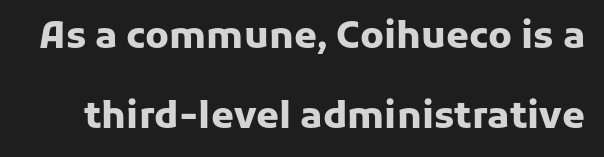
{"serif": "no", "italic": "no", "bold": "yes", "weight": "heavy", "width": "normal", "stroke_contrast": "low", "x_height": "medium", "monospaced": "no", "underline": "no", "line_spacing": "loose", "line_spacing_ratio": 2.17, "letter_spacing": "normal", "letter_spacing_em": 0.0, "glyph_px": 37}
